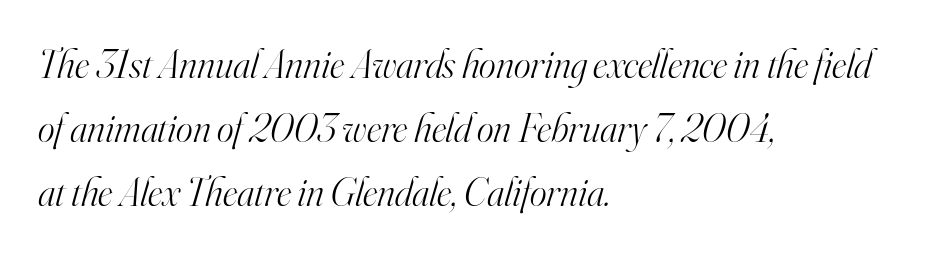
The image shows 40 px light serif type, italic (leaning right); set left-aligned, normal line spacing (1.6x), normal letter spacing, not underlined; high stroke contrast and a small x-height.
